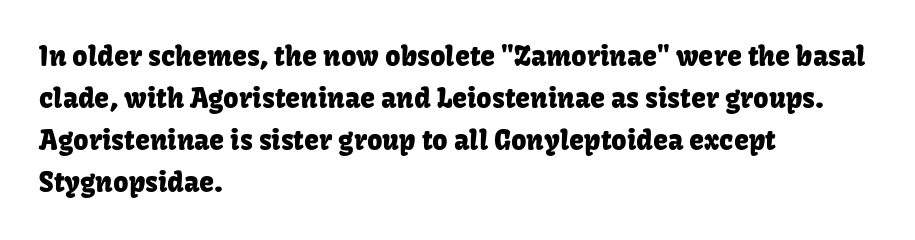
Q: Is the text italic (slanted)? A: No, it is upright.
Q: Is the text underlined? A: No.
Q: How is the paragraph aligned? A: Left-aligned.
Q: Is the spacing between letters normal or unusually wide? A: Normal.
Q: Is the spacing between lines tight, normal or loose? A: Normal.
